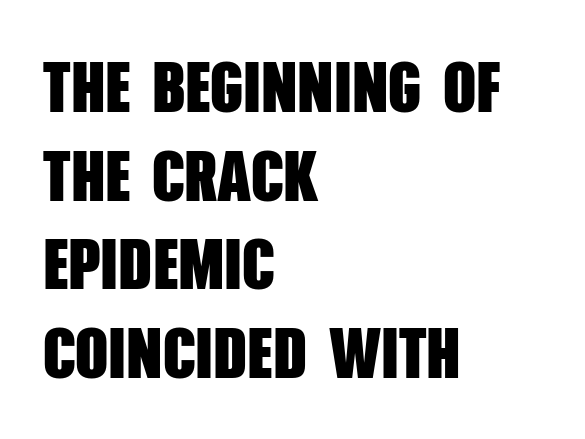
The image shows 72 px heavy, condensed sans-serif type; set left-aligned, line spacing 1.23x, normal letter spacing, not underlined; low stroke contrast and a large x-height.
